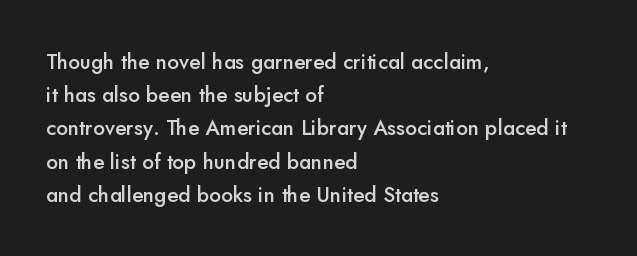
A typesetter would call this zero additional tracking. The foot of each line stays bare and open. Whoever set this chose a conventional vertical rhythm. Short and long lines alike share a common starting point at left. Stems and bowls a touch heavier than normal — semibold. The lettering stays uniformly vertical, giving the passage a roman look.
